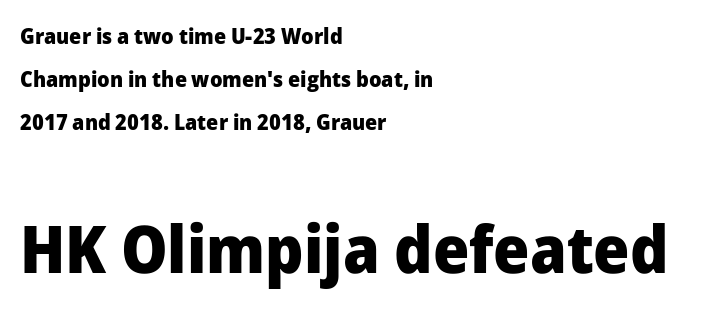
{"serif": "no", "italic": "no", "bold": "yes", "weight": "heavy", "width": "normal", "stroke_contrast": "low", "x_height": "medium", "monospaced": "no", "underline": "no", "align": "left", "line_spacing": "loose", "line_spacing_ratio": 1.96, "letter_spacing": "normal", "letter_spacing_em": 0.0, "larger_block": "second", "size_ratio": 3.0, "glyph_px": 66}
